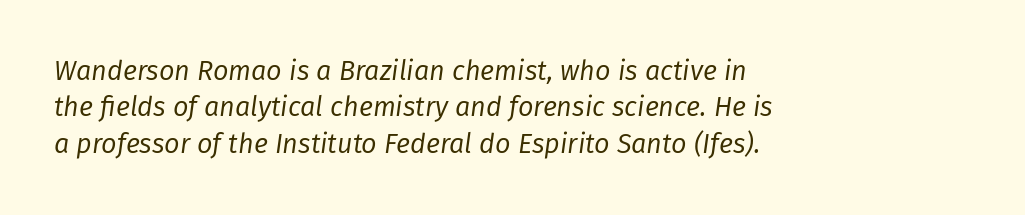
Q: Is the text bold? A: No.
Q: Is the text italic (slanted)? A: Yes, it leans right by about 8 degrees.
Q: Is the text underlined? A: No.
Q: How is the paragraph aligned? A: Left-aligned.
Q: Is the spacing between letters normal or unusually wide? A: Normal.
Q: Is the spacing between lines tight, normal or loose? A: Normal.
